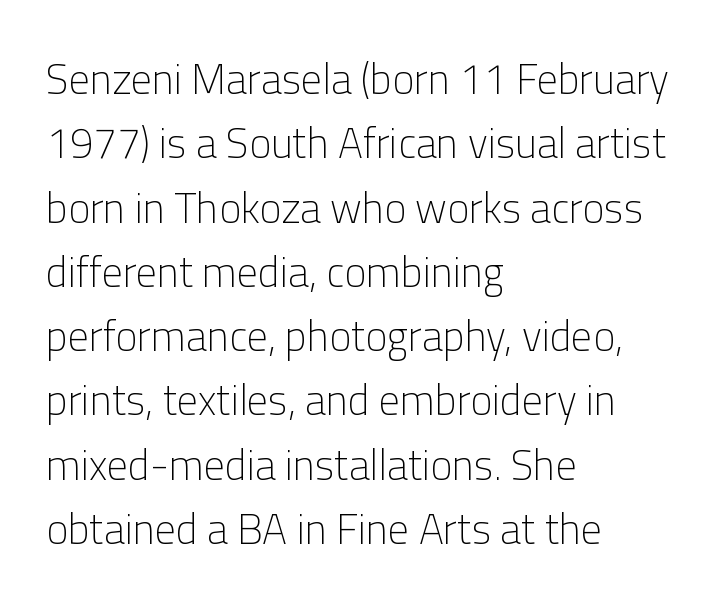
{"serif": "no", "italic": "no", "bold": "no", "weight": "light", "width": "normal", "stroke_contrast": "low", "x_height": "medium", "monospaced": "no", "underline": "no", "align": "left", "line_spacing": "normal", "line_spacing_ratio": 1.53, "letter_spacing": "normal", "letter_spacing_em": 0.0, "glyph_px": 42}
